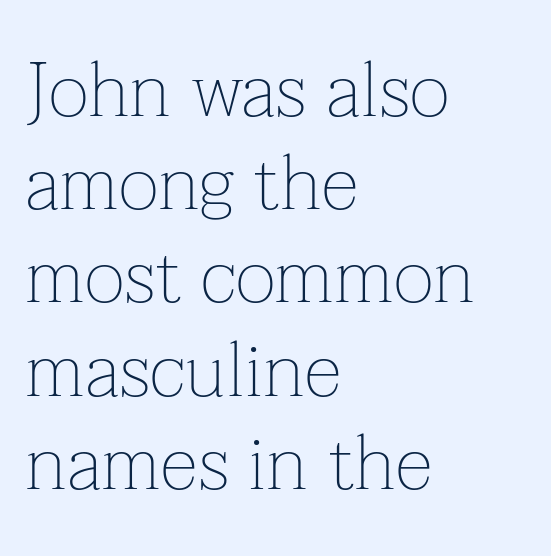
{"serif": "yes", "italic": "no", "bold": "no", "weight": "thin", "width": "normal", "stroke_contrast": "low", "x_height": "medium", "monospaced": "no", "underline": "no", "align": "left", "line_spacing_ratio": 1.21, "letter_spacing": "normal", "letter_spacing_em": 0.0, "glyph_px": 77}
